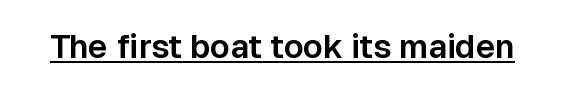
{"serif": "no", "italic": "no", "width": "normal", "stroke_contrast": "low", "x_height": "medium", "monospaced": "no", "underline": "yes", "letter_spacing": "normal", "letter_spacing_em": 0.0, "glyph_px": 33}
